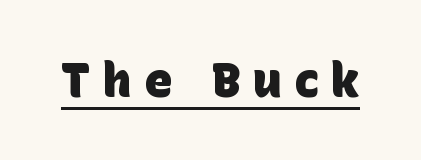
Grotesque or geometric, the face here clearly has no serifs. The gaps between neighbouring characters are conspicuously large. A typesetter would call this proportional, since set widths differ per character. The passage shown is underscored from start to finish.
